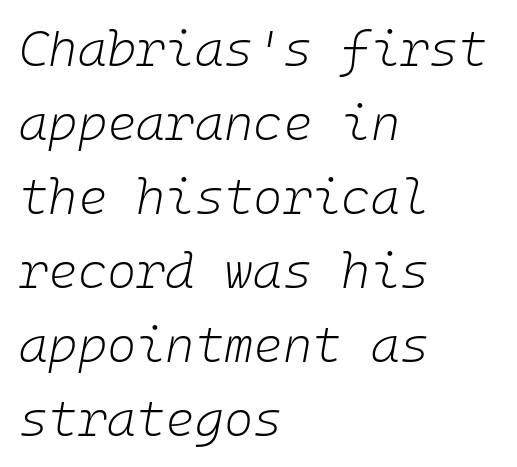
Q: Is the text bold? A: No.
Q: Is the text italic (slanted)? A: Yes, it leans right by about 10 degrees.
Q: Is the text underlined? A: No.
Q: How is the paragraph aligned? A: Left-aligned.
Q: Is the spacing between letters normal or unusually wide? A: Normal.
Q: Is the spacing between lines tight, normal or loose? A: Normal.
Q: Width (condensed, normal, or wide)? A: Normal.
Q: Stroke contrast? A: Low.
Q: x-height? A: Medium.
